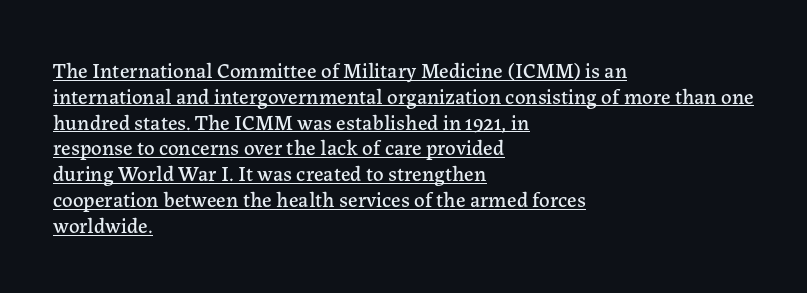
{"italic": "no", "underline": "yes", "align": "left", "line_spacing_ratio": 1.23, "letter_spacing": "normal", "letter_spacing_em": 0.0, "glyph_px": 21}
